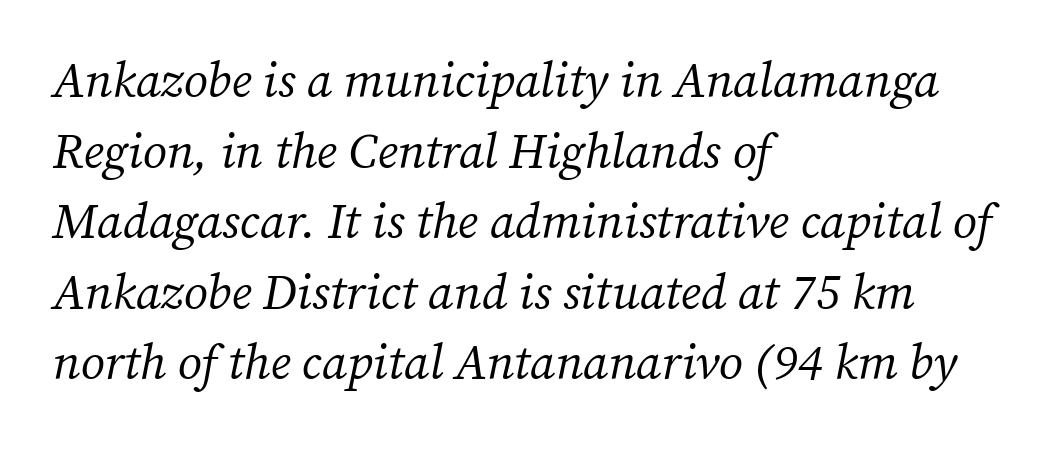
Summary of weight: not heavy and not bold. Vertical spacing — default. If you drew a line through each stem, it would be angled. Words float on clear page, feet unadorned. Is the block centered? No — it sits flush against the left margin.
